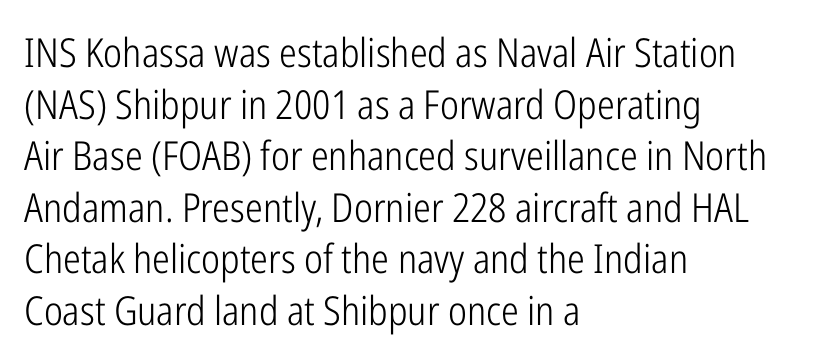
{"serif": "no", "italic": "no", "bold": "no", "weight": "light", "width": "condensed", "stroke_contrast": "low", "x_height": "medium", "monospaced": "no", "underline": "no", "align": "left", "line_spacing": "normal", "line_spacing_ratio": 1.29, "letter_spacing": "normal", "letter_spacing_em": 0.0, "glyph_px": 40}
